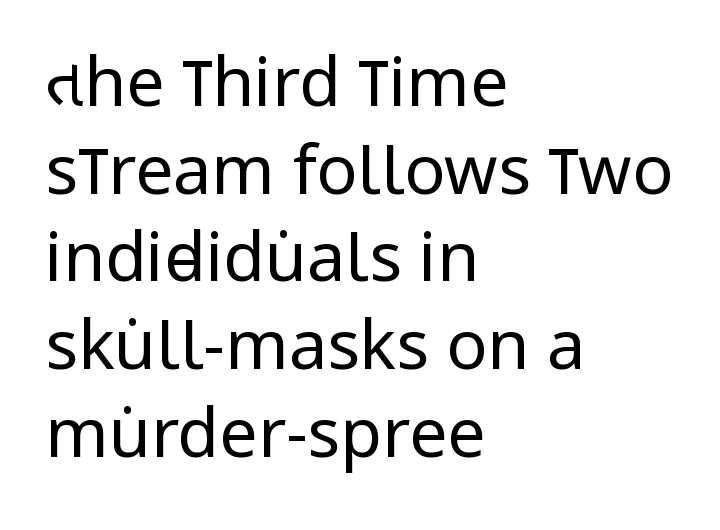
The strip under each line holds only bare page. Unlike italic type, these characters show no tilt at all. The face looks like a standard text weight, possibly lighter. Interline gaps are of average width in this sample. Typographically, this falls in the sans-serif category.
